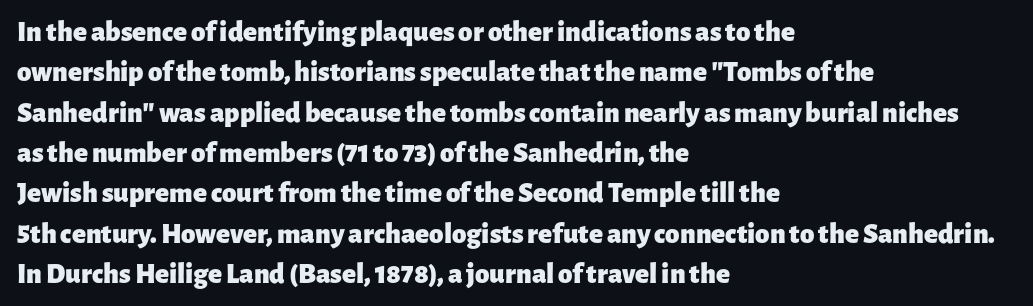
Tall strokes in this sample are plumb rather than angled. Do the characters align in a grid? No, the font is proportional. In terms of leading, this rendering sits right in the middle. Check under the words: just untouched page.
